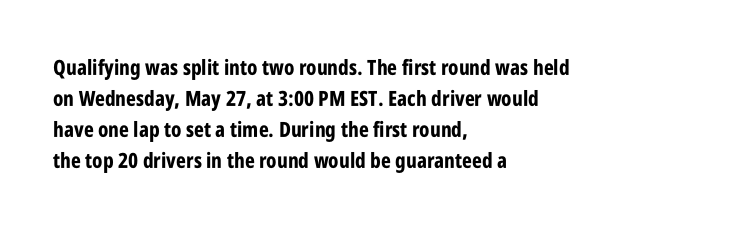
These lines keep a tight, regular rhythm from letter to letter. The typesetting leans heavy: a genuine bold. Line beginnings align vertically; line endings do not. If you drew a line through each stem, it would be perfectly vertical. Letters rest on an invisible, unmarked baseline.
